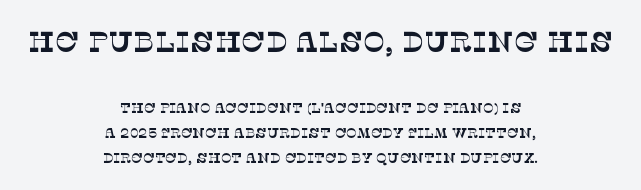
The image shows 29 px serif type; set centered, line spacing 1.81x, normal letter spacing, not underlined; the first (top) block is 2.07x larger; low stroke contrast and a large x-height.
